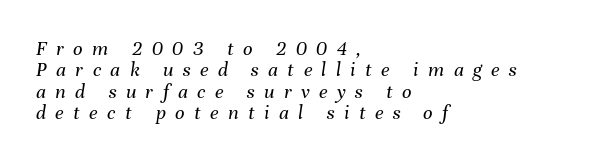
Q: Is the text bold? A: No.
Q: Is the text italic (slanted)? A: Yes, it leans right by about 8 degrees.
Q: Is the text underlined? A: No.
Q: How is the paragraph aligned? A: Left-aligned.
Q: Is the spacing between letters normal or unusually wide? A: Unusually wide.
Q: Is the spacing between lines tight, normal or loose? A: Tight.
